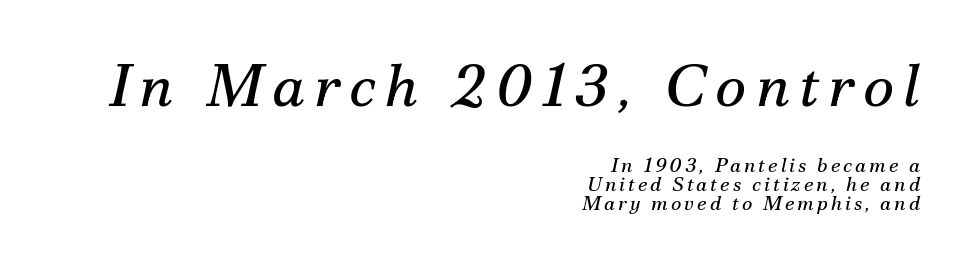
{"serif": "yes", "italic": "yes", "lean": "right", "slant_degrees": 12, "bold": "no", "weight": "regular", "width": "normal", "stroke_contrast": "medium", "x_height": "small", "monospaced": "no", "underline": "no", "align": "right", "line_spacing": "tight", "line_spacing_ratio": 0.96, "larger_block": "first", "size_ratio": 3.0, "glyph_px": 60}
